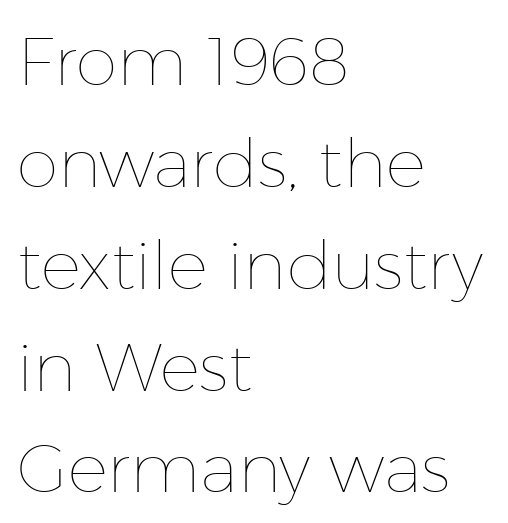
{"italic": "no", "bold": "no", "weight": "thin", "width": "normal", "stroke_contrast": "low", "x_height": "medium", "monospaced": "no", "underline": "no", "align": "left", "line_spacing": "normal", "line_spacing_ratio": 1.52, "letter_spacing": "normal", "letter_spacing_em": 0.0, "glyph_px": 67}
